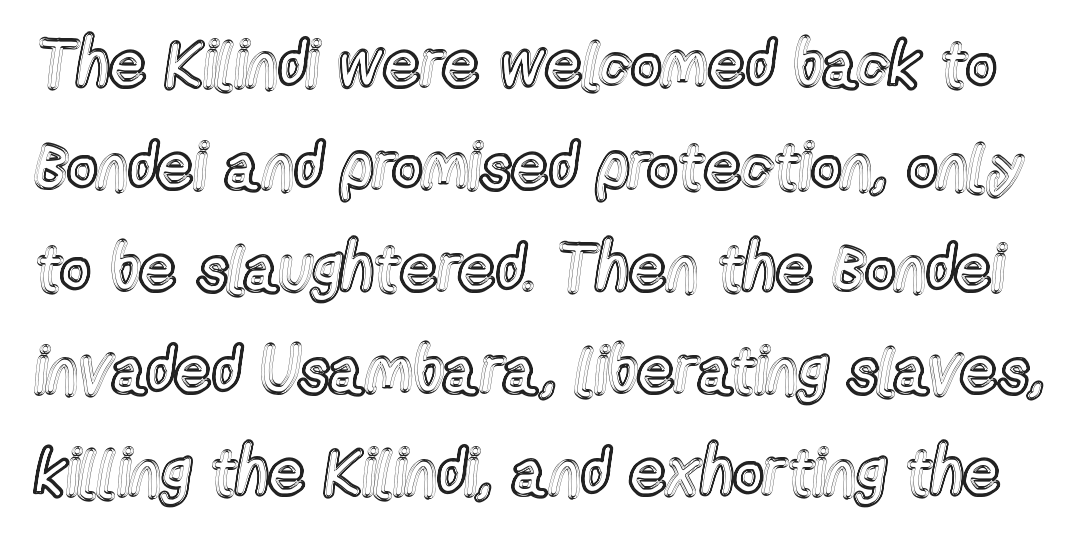
The image shows 65 px condensed type; set normal line spacing (1.57x), normal letter spacing, not underlined; a medium x-height.
